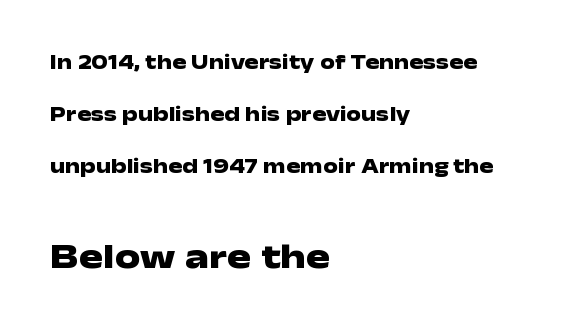
{"serif": "no", "italic": "no", "bold": "yes", "weight": "heavy", "width": "wide", "stroke_contrast": "low", "x_height": "medium", "monospaced": "no", "underline": "no", "align": "left", "line_spacing": "loose", "line_spacing_ratio": 2.48, "letter_spacing": "normal", "letter_spacing_em": 0.0, "larger_block": "second", "size_ratio": 1.71, "glyph_px": 36}
